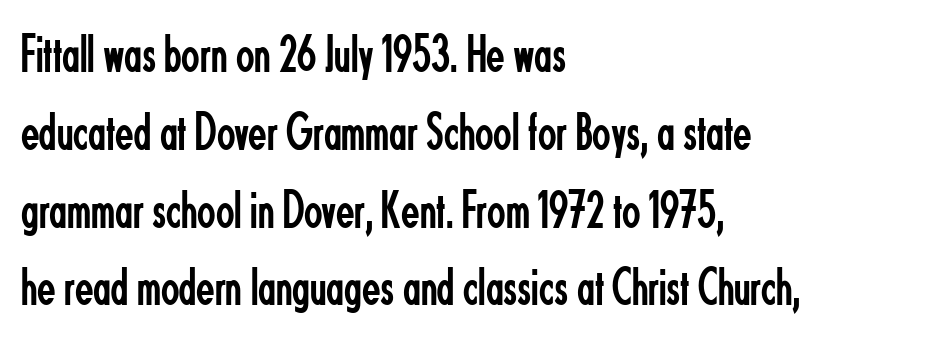
{"serif": "no", "italic": "no", "bold": "no", "weight": "regular", "width": "condensed", "stroke_contrast": "low", "x_height": "small", "monospaced": "no", "underline": "no", "align": "left", "line_spacing": "normal", "line_spacing_ratio": 1.44, "letter_spacing": "normal", "letter_spacing_em": 0.0, "glyph_px": 54}
